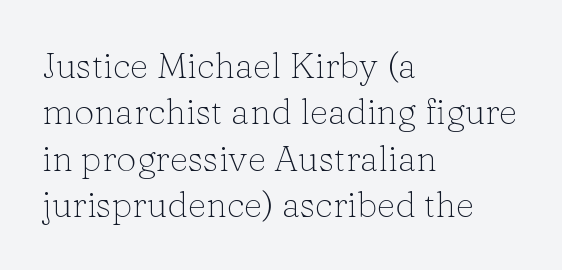
The image shows 36 px light serif type, upright; set left-aligned, normal line spacing (1.29x), normal letter spacing, not underlined; low stroke contrast and a medium x-height.
